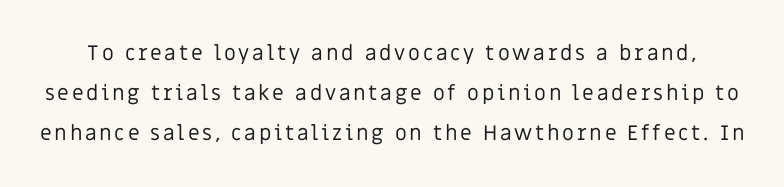
Q: Is the text bold? A: No.
Q: Is the text italic (slanted)? A: No, it is upright.
Q: Is the text underlined? A: No.
Q: Is the spacing between lines tight, normal or loose? A: Loose.
